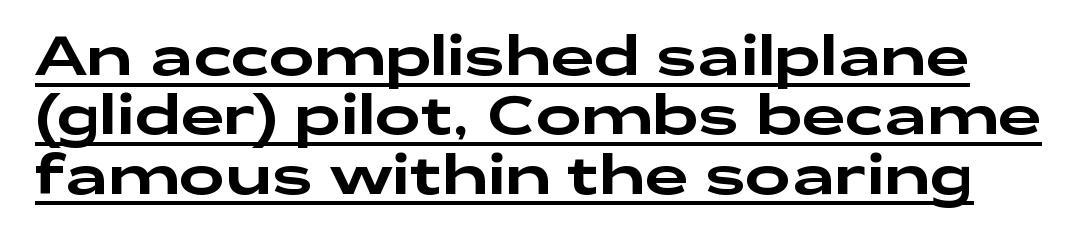
Q: Is the text italic (slanted)? A: No, it is upright.
Q: Is the typeface a serif or a sans-serif typeface? A: Sans-serif.
Q: Is the text underlined? A: Yes.
Q: Is the spacing between letters normal or unusually wide? A: Normal.
Q: Is the spacing between lines tight, normal or loose? A: Tight.
Q: Width (condensed, normal, or wide)? A: Wide.
Q: Stroke contrast? A: Low.
Q: x-height? A: Medium.
Q: Monospaced? A: No.
